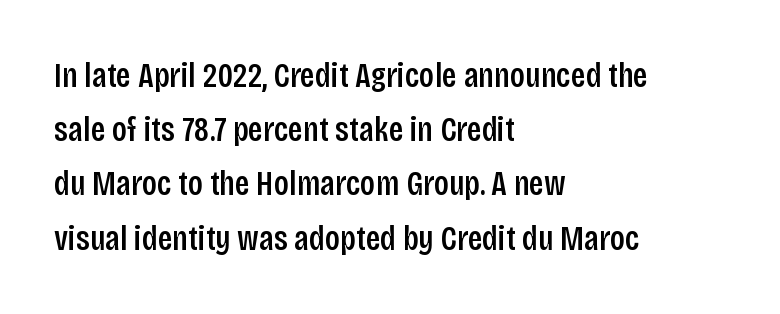
Do the characters align in a grid? No, the font is proportional. What weight is shown? A semibold, between regular and bold. A typesetter would call this zero additional tracking. Successive baselines arrive at the customary interval. The letters carry no serifs — their stems end cleanly without finishing strokes.
